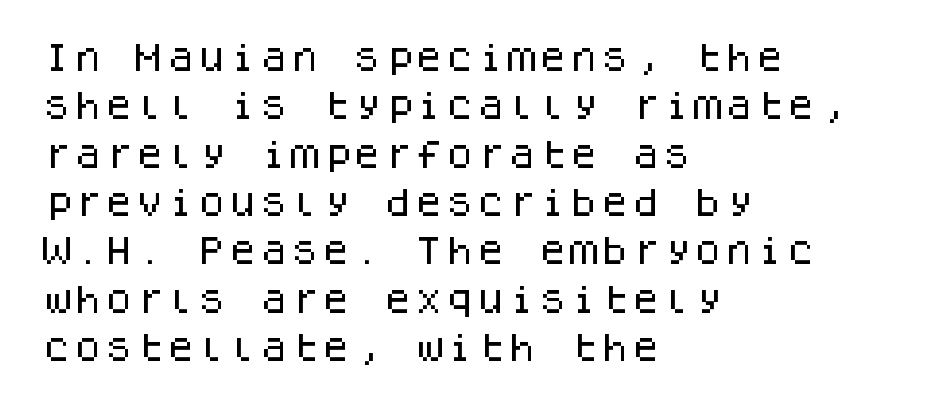
{"serif": "no", "italic": "no", "width": "normal", "stroke_contrast": "low", "x_height": "large", "monospaced": "yes", "underline": "no", "align": "left", "line_spacing": "normal", "line_spacing_ratio": 1.56, "letter_spacing": "normal", "letter_spacing_em": 0.0, "glyph_px": 31}
